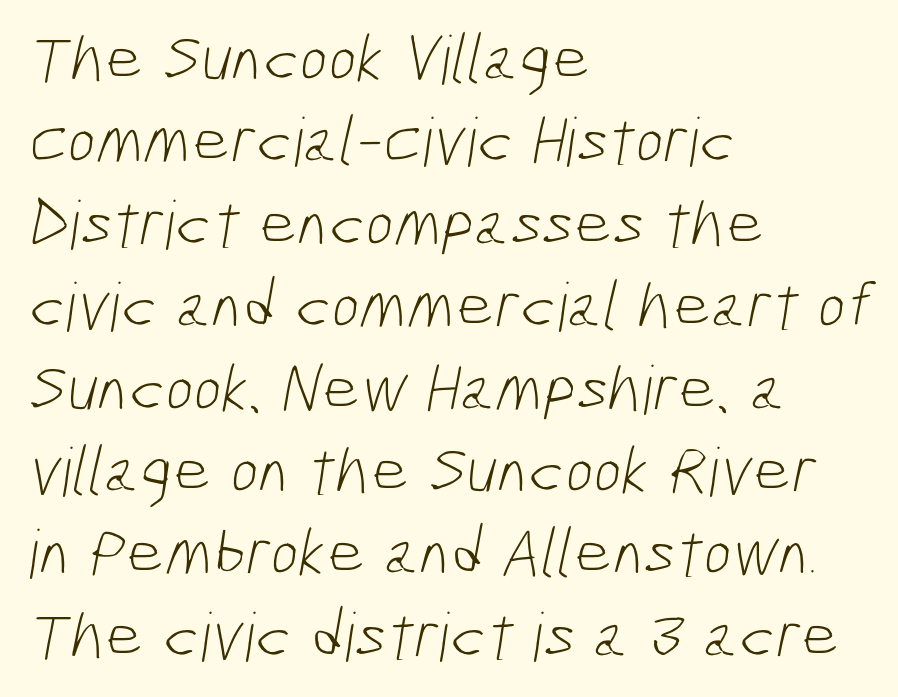
Q: Is the text bold? A: No.
Q: Is the typeface a serif or a sans-serif typeface? A: Sans-serif.
Q: Is the text underlined? A: No.
Q: How is the paragraph aligned? A: Left-aligned.
Q: Is the spacing between letters normal or unusually wide? A: Normal.
Q: Width (condensed, normal, or wide)? A: Condensed.
Q: Stroke contrast? A: Low.
Q: x-height? A: Medium.
Q: Monospaced? A: No.
